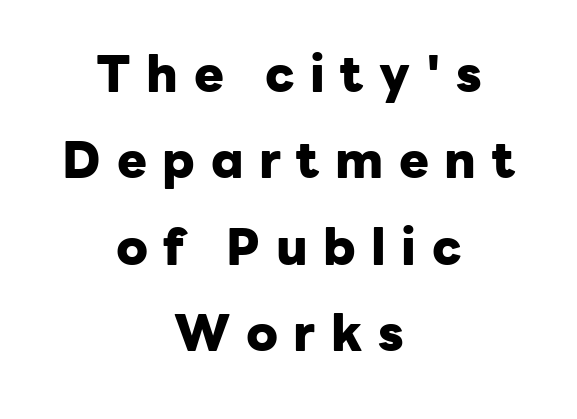
{"serif": "no", "italic": "no", "bold": "yes", "weight": "heavy", "width": "normal", "stroke_contrast": "low", "x_height": "medium", "monospaced": "no", "underline": "no", "align": "center", "line_spacing_ratio": 1.73, "letter_spacing": "wide", "letter_spacing_em": 0.31, "glyph_px": 50}
